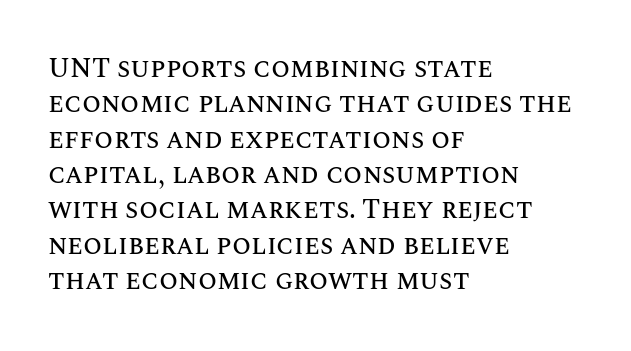
Interline gaps are of average width in this sample. The axis of the letterforms is exactly vertical. Casual observation: everything's shoved over to the left. These lines keep a tight, regular rhythm from letter to letter. Unmarked baselines from the first word to the last.
